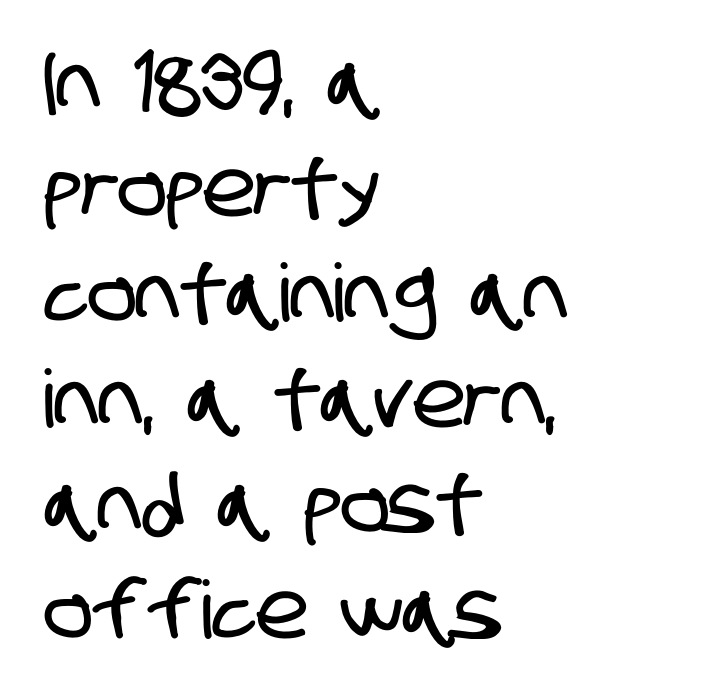
The image shows 80 px condensed sans-serif type; set left-aligned, normal line spacing (1.32x), normal letter spacing, not underlined; low stroke contrast and a large x-height.
